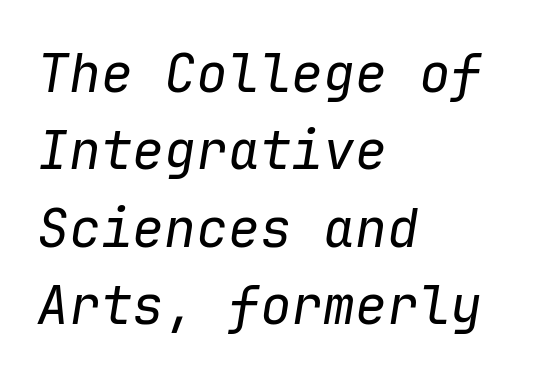
Q: Is the text bold? A: No.
Q: Is the text italic (slanted)? A: Yes, it leans right by about 9 degrees.
Q: Is the text underlined? A: No.
Q: How is the paragraph aligned? A: Left-aligned.
Q: Is the spacing between letters normal or unusually wide? A: Normal.
Q: Is the spacing between lines tight, normal or loose? A: Normal.
Q: Width (condensed, normal, or wide)? A: Normal.
Q: Stroke contrast? A: Low.
Q: x-height? A: Medium.
Q: Monospaced? A: Yes.
